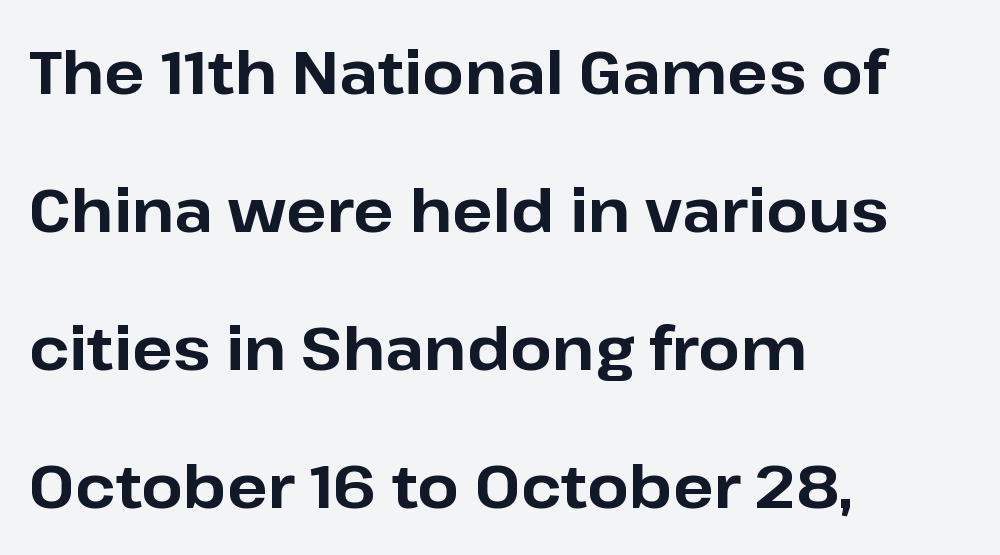
{"serif": "no", "italic": "no", "bold": "yes", "weight": "bold", "width": "normal", "stroke_contrast": "low", "x_height": "medium", "monospaced": "no", "underline": "no", "align": "left", "line_spacing": "loose", "line_spacing_ratio": 2.3, "letter_spacing": "normal", "letter_spacing_em": 0.0, "glyph_px": 60}
